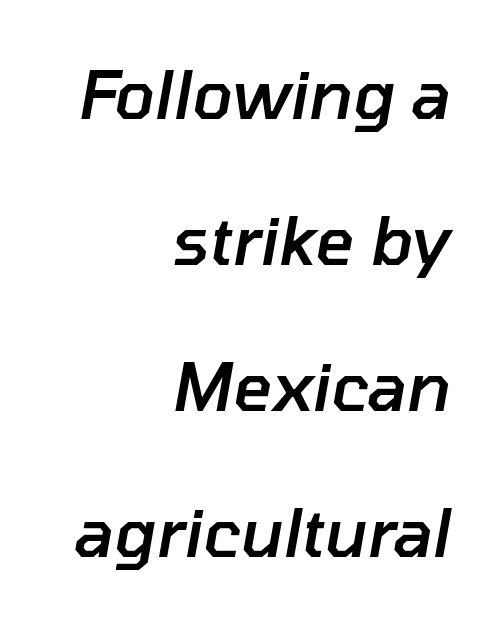
The image shows 67 px semibold type, italic (leaning right); set right-aligned, loose line spacing (2.18x), normal letter spacing, not underlined; low stroke contrast and a medium x-height.
